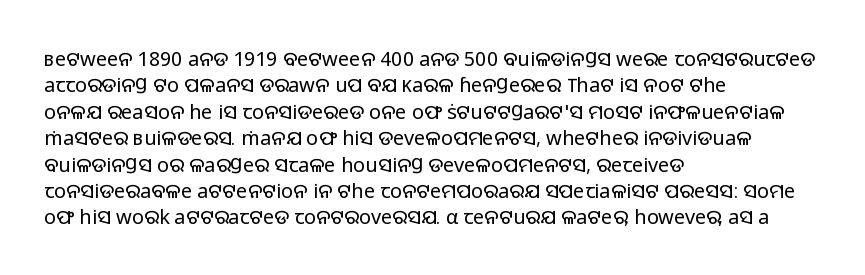
Characters remain perfectly vertical along every line. Rows of type keep a routine distance in the vertical direction. The face looks like a standard text weight, possibly lighter. Letter spacing: default. Each row of text sits above clean, open space.
